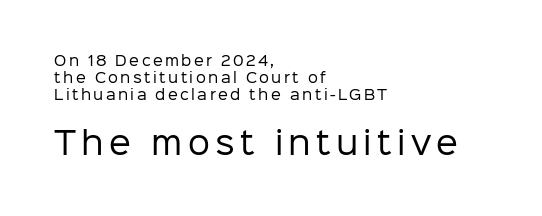
Q: Is the text bold? A: No.
Q: Is the text italic (slanted)? A: No, it is upright.
Q: Is the typeface a serif or a sans-serif typeface? A: Sans-serif.
Q: Is the text underlined? A: No.
Q: How is the paragraph aligned? A: Left-aligned.
Q: Which block of text is set in a larger size, the first (top) or the second (bottom)? A: The second (bottom) one.
Q: Width (condensed, normal, or wide)? A: Normal.
Q: Stroke contrast? A: Low.
Q: x-height? A: Medium.
Q: Monospaced? A: No.
